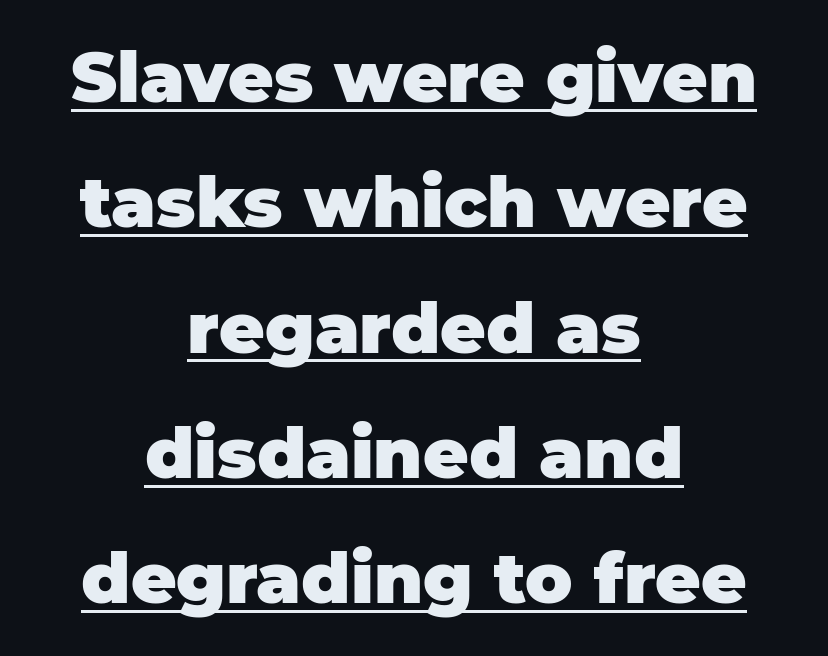
Notice how the passage keeps no hard edge, just a central spine. Spacing verdict: proportional, widths tailored to each character. The designer went with a sans here, leaving each stem footless. A continuous stroke trails under the words, as in a hyperlink. In terms of letterspacing, this is plain default setting. Every character sits straight up, as roman type does.
